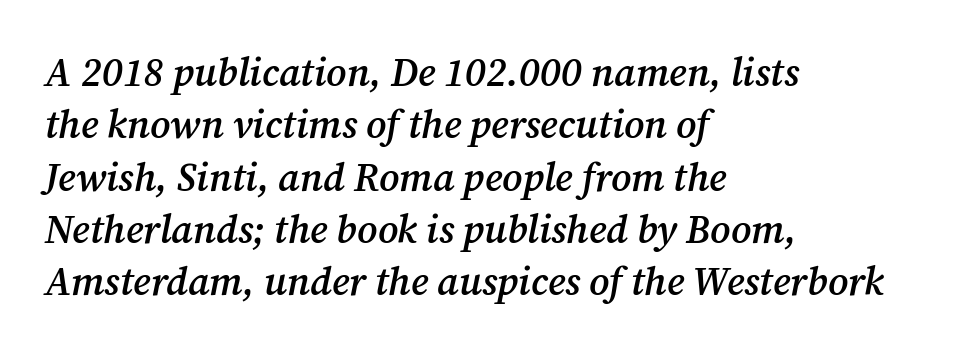
The text carries the slant typical of an italic or oblique font. Evenly set lines give the paragraph a standard silhouette. Letter spacing: default. This is the in-between weight designers call semibold or demi.
